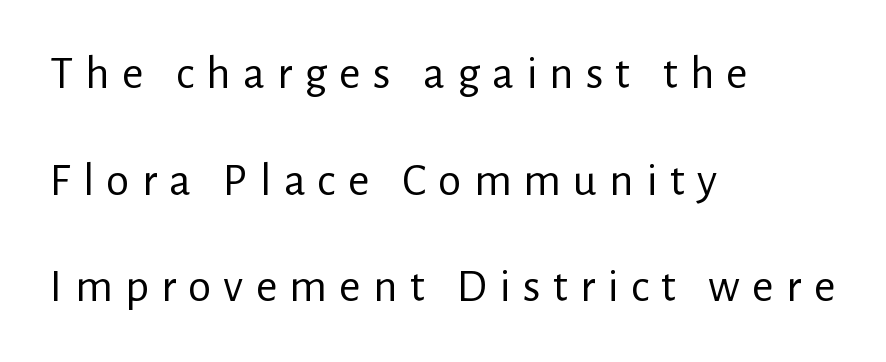
This sample uses a sans-serif face. Reading down the block, your eye returns to a fixed left position each line. The strip under each line holds only bare page. Designer's note — italics off, roman on. Students, observe: this is what heavily led, spacious text looks like. Display-style spreading of the glyphs; the letterfit is very open.
